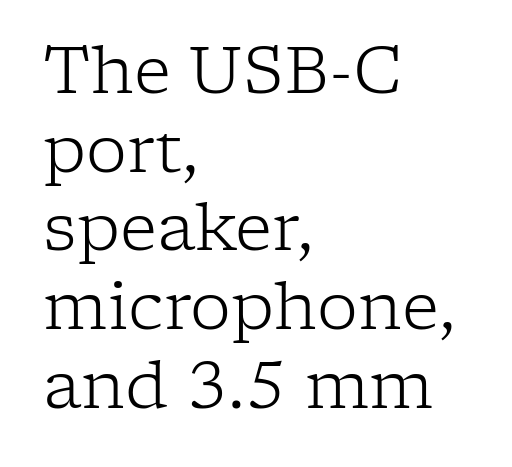
The image shows 65 px light serif type, upright; set left-aligned, line spacing 1.21x, normal letter spacing, not underlined; low stroke contrast and a medium x-height.
